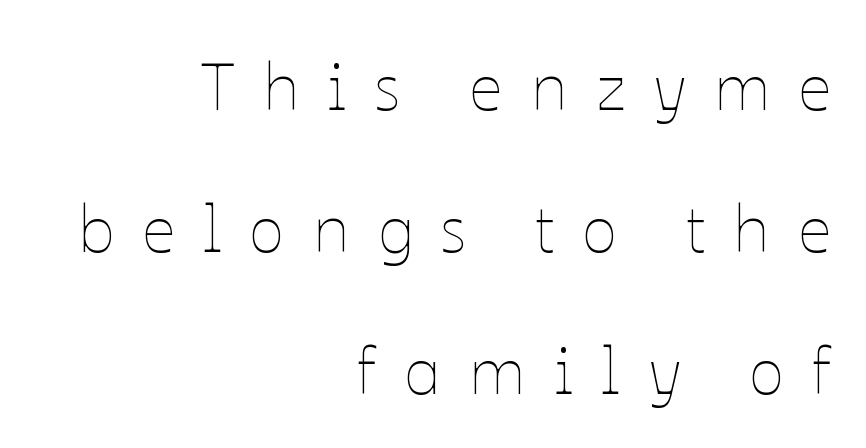
The image shows 66 px thin type, upright; set right-aligned, loose line spacing (2.15x), unusually wide letter spacing (+0.42 em), not underlined; low stroke contrast and a medium x-height.
